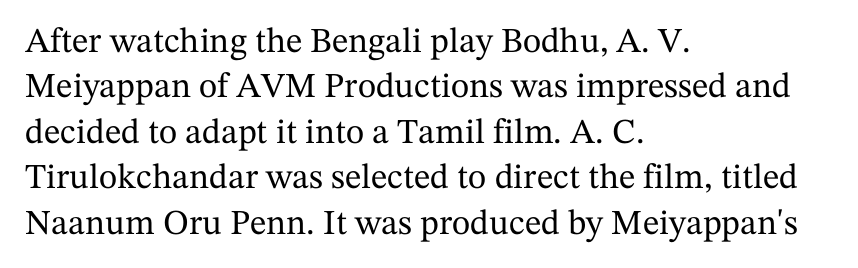
Varying glyph widths throughout — classic text-font behaviour. The typesetter chose a ragged-right arrangement here. Short note: letters normally spaced. These lines sit exactly where default settings would place them.
